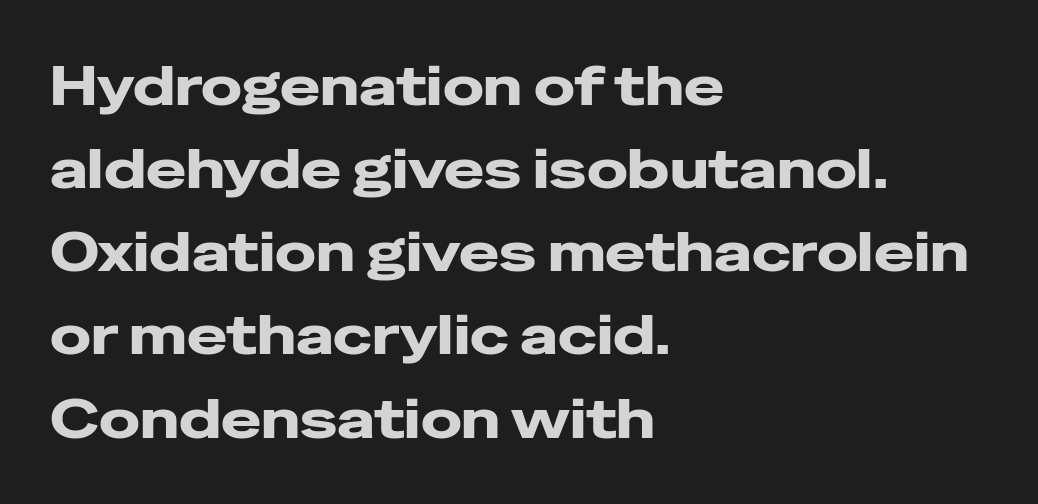
{"serif": "no", "italic": "no", "bold": "yes", "weight": "heavy", "width": "wide", "stroke_contrast": "low", "x_height": "medium", "monospaced": "no", "underline": "no", "align": "left", "line_spacing": "normal", "line_spacing_ratio": 1.54, "letter_spacing": "normal", "letter_spacing_em": 0.0, "glyph_px": 54}
